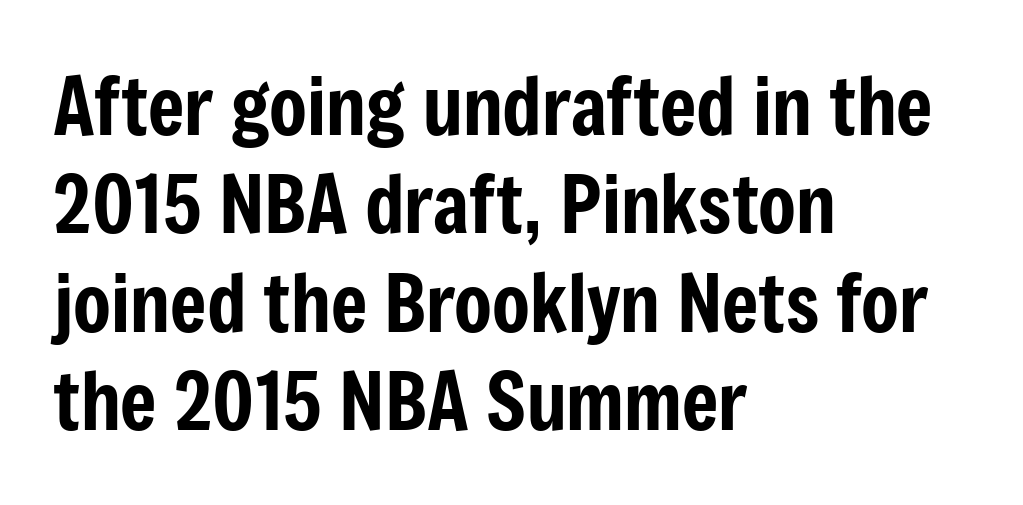
The image shows 78 px condensed sans-serif type, upright; set left-aligned, normal line spacing (1.26x), normal letter spacing, not underlined; low stroke contrast and a medium x-height.
